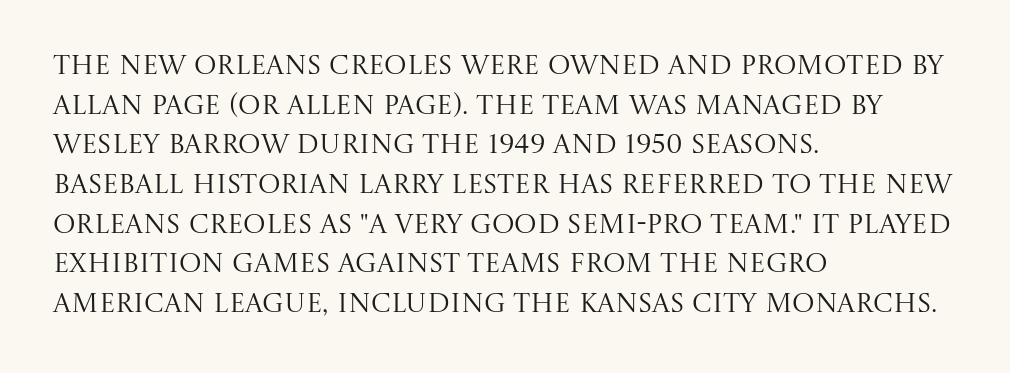
Notice how descenders clear the ascenders below comfortably — that's standard leading. Inter-character spacing is left at the font's built-in metrics. Bare-footed words on every line. The strokes are not fattened; the text isn't bold. A student would call this left alignment; a typographer would say flush left, rag right.
